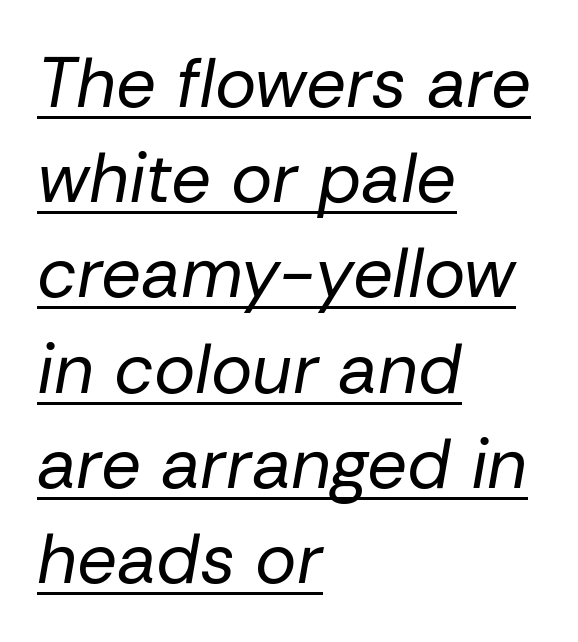
Q: Is the text bold? A: No.
Q: Is the text italic (slanted)? A: Yes, it leans right by about 10 degrees.
Q: Is the text underlined? A: Yes.
Q: How is the paragraph aligned? A: Left-aligned.
Q: Is the spacing between letters normal or unusually wide? A: Normal.
Q: Is the spacing between lines tight, normal or loose? A: Normal.
Q: Width (condensed, normal, or wide)? A: Normal.
Q: Stroke contrast? A: Low.
Q: x-height? A: Medium.
Q: Monospaced? A: No.
